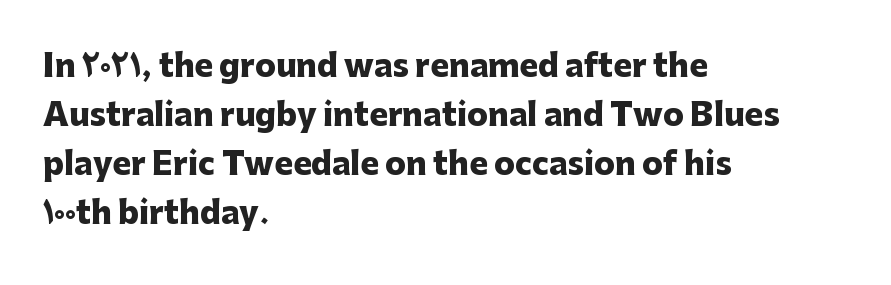
Caption: standard tracking, unaltered. You could not count columns in this text — the font is proportionally spaced. Glance below the letters and you will spot only blank space. Interline gaps are of average width in this sample. This rendering employs a face without finishing strokes, i.e., a sans-serif.
